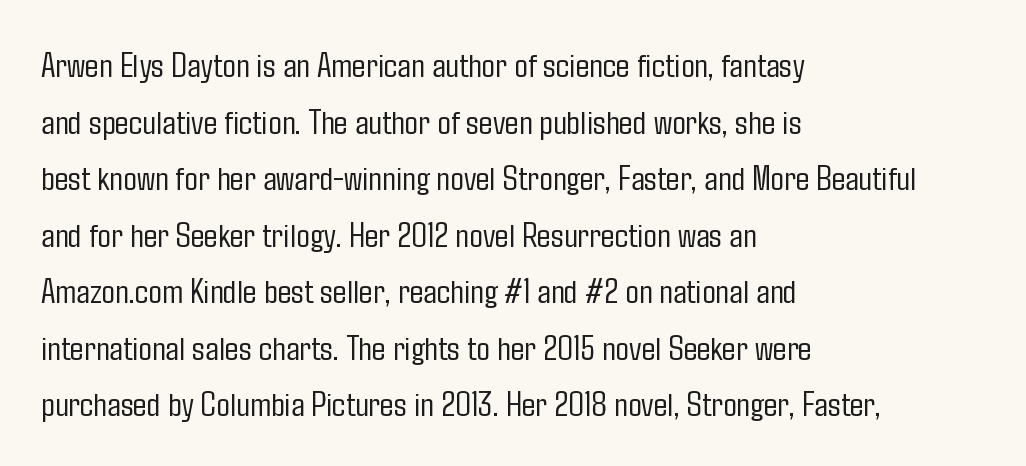
Q: Is the text bold? A: No.
Q: Is the text italic (slanted)? A: No, it is upright.
Q: Is the typeface a serif or a sans-serif typeface? A: Sans-serif.
Q: Is the text underlined? A: No.
Q: How is the paragraph aligned? A: Left-aligned.
Q: Is the spacing between letters normal or unusually wide? A: Normal.
Q: Is the spacing between lines tight, normal or loose? A: Normal.
Q: Width (condensed, normal, or wide)? A: Condensed.
Q: Stroke contrast? A: Low.
Q: x-height? A: Medium.
Q: Monospaced? A: No.
